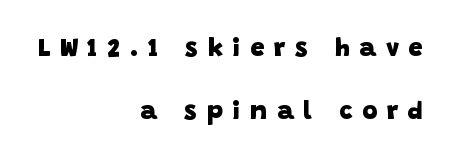
The image shows 26 px bold type; set right-aligned, loose line spacing (2.44x), unusually wide letter spacing (+0.37 em), not underlined.
